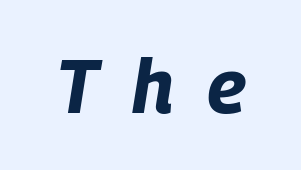
The image shows 75 px bold, condensed type, italic (leaning right); set unusually wide letter spacing (+0.45 em), not underlined; low stroke contrast and a large x-height.
